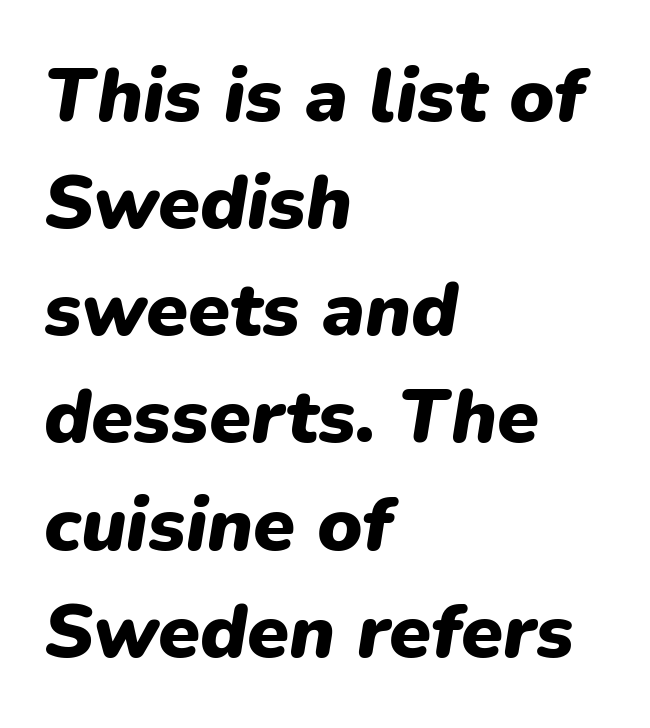
{"italic": "yes", "lean": "right", "slant_degrees": 9, "bold": "yes", "weight": "heavy", "width": "normal", "stroke_contrast": "low", "x_height": "medium", "monospaced": "no", "underline": "no", "align": "left", "line_spacing": "normal", "line_spacing_ratio": 1.41, "letter_spacing": "normal", "letter_spacing_em": 0.0, "glyph_px": 76}
